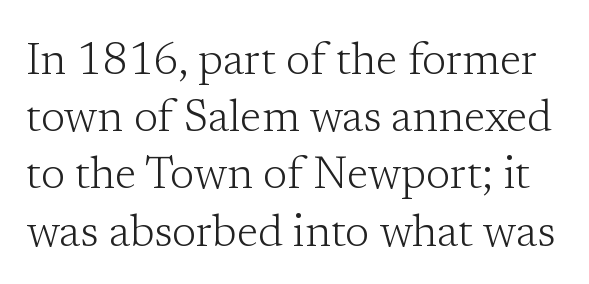
The image shows 44 px light serif type, upright; set normal line spacing (1.3x), normal letter spacing, not underlined; low stroke contrast and a medium x-height.
